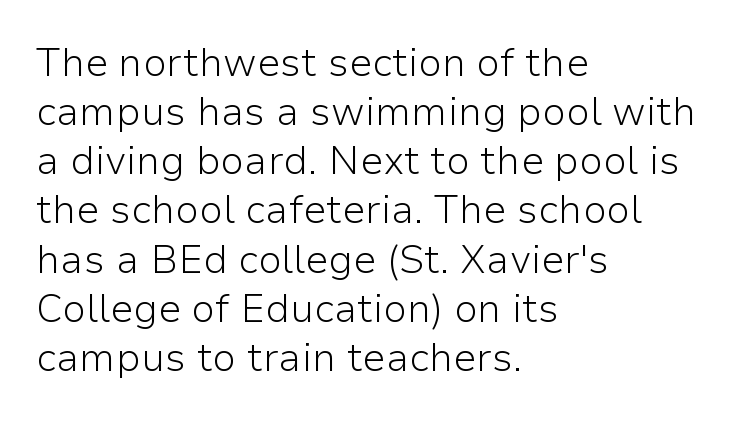
Q: Is the text bold? A: No.
Q: Is the text italic (slanted)? A: No, it is upright.
Q: Is the typeface a serif or a sans-serif typeface? A: Sans-serif.
Q: Is the text underlined? A: No.
Q: How is the paragraph aligned? A: Left-aligned.
Q: Is the spacing between letters normal or unusually wide? A: Normal.
Q: Is the spacing between lines tight, normal or loose? A: Normal.
Q: Width (condensed, normal, or wide)? A: Normal.
Q: Stroke contrast? A: Low.
Q: x-height? A: Medium.
Q: Monospaced? A: No.
